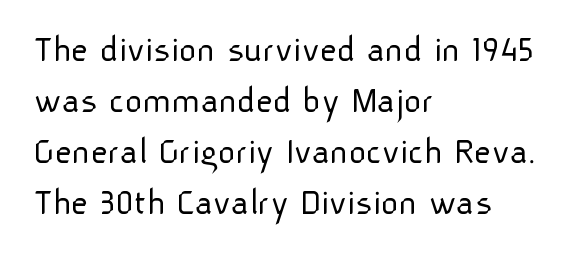
This rendering features lettering with no underline. A typesetter would call this proportional, since set widths differ per character. Check where the strokes stop: nothing finishes them off — pure sans. Typeset ragged right — the left edge is the straight one. In terms of leading, this rendering sits right in the middle. The strokes are not fattened; the text isn't bold.
